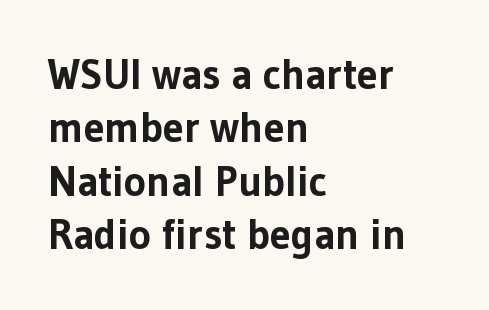
Short note: letters normally spaced. Is this a fixed-width face? No — the glyphs have proportional, varying widths. Interline gaps are of average width in this sample. Does the type have serifs? No, each stem ends abruptly. The letters stand upright; this is a roman face. The sample has been set heavy, in full bold.
